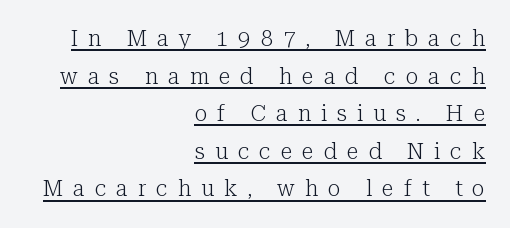
The image shows 22 px text type, upright; set right-aligned, line spacing 1.71x, unusually wide letter spacing (+0.45 em), underlined.
